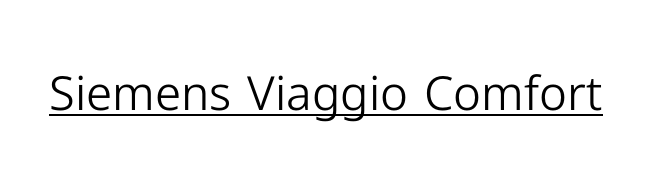
The image shows 47 px light sans-serif type, upright; set normal letter spacing, underlined; low stroke contrast and a medium x-height.
